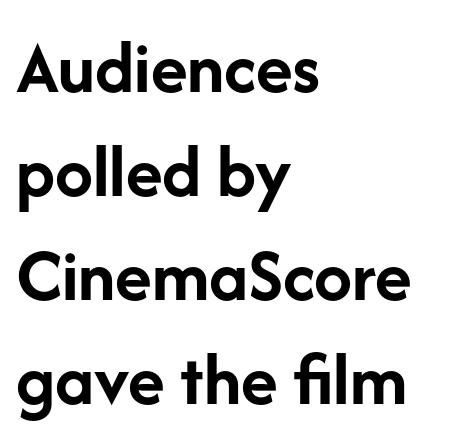
Tracking value appears to be zero — textbook default spacing. Weight: bold. The area under the type is left untouched. Horizontal alignment here is leftward, the default for most running prose.
